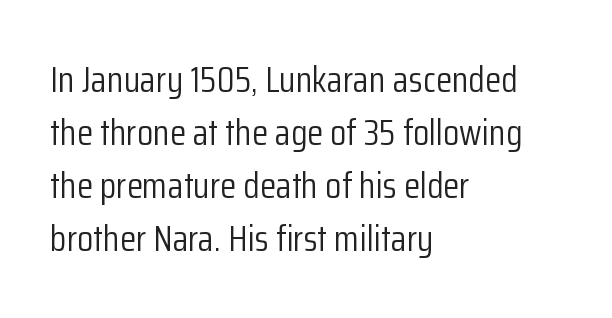
The image shows 37 px light, condensed sans-serif type, upright; set left-aligned, normal line spacing (1.43x), normal letter spacing, not underlined; low stroke contrast and a medium x-height.
